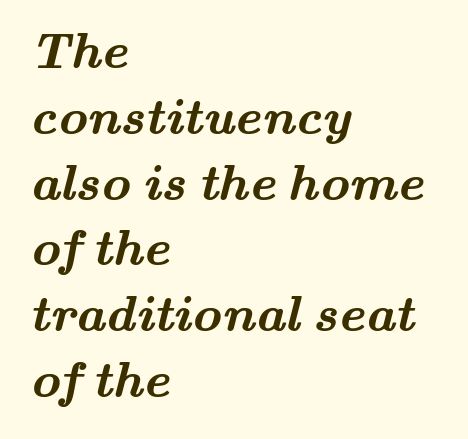
{"serif": "yes", "bold": "yes", "weight": "semibold", "width": "wide", "stroke_contrast": "medium", "x_height": "small", "monospaced": "no", "underline": "no", "align": "left", "line_spacing": "normal", "line_spacing_ratio": 1.29, "letter_spacing": "normal", "letter_spacing_em": 0.0, "glyph_px": 51}
